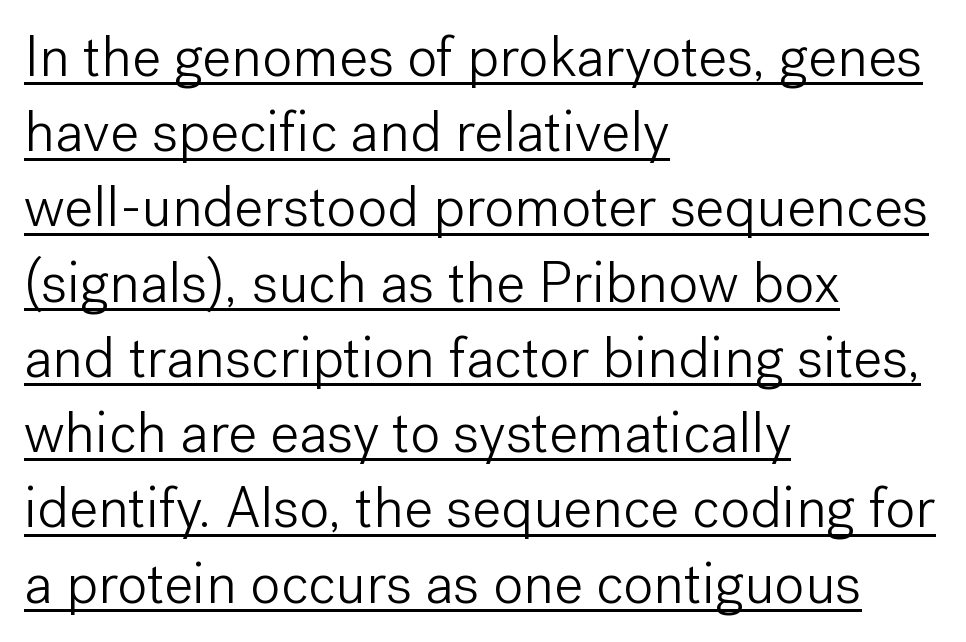
Short and long lines alike share a common starting point at left. The face used here appears with an underline applied. Quick note: interline space is typical. Letterform terminals end flat and unadorned throughout the passage. Think of a printed novel: that variable character pitch is what you see here.
